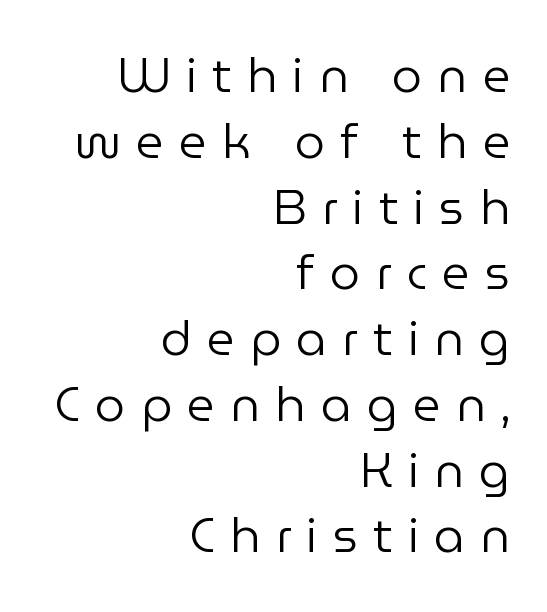
Weight: not bold — regular or lighter. The font's upright variant was chosen for this text. Descender tails drop into unmarked territory. Here the designer chose a conventional face with non-uniform glyph widths. These lines sit exactly where default settings would place them.
